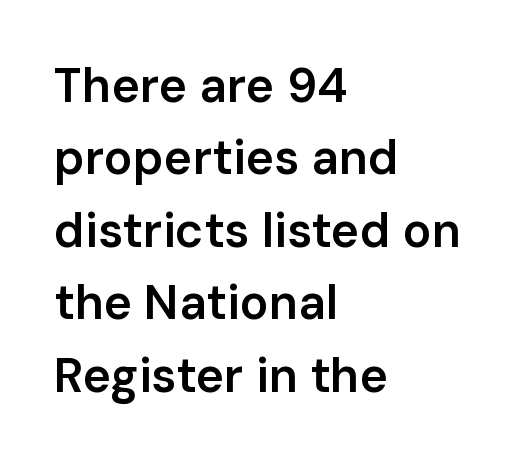
{"serif": "no", "italic": "no", "bold": "semi", "weight": "semibold", "width": "normal", "stroke_contrast": "low", "x_height": "medium", "monospaced": "no", "underline": "no", "align": "left", "line_spacing": "normal", "line_spacing_ratio": 1.51, "letter_spacing": "normal", "letter_spacing_em": 0.0, "glyph_px": 48}
